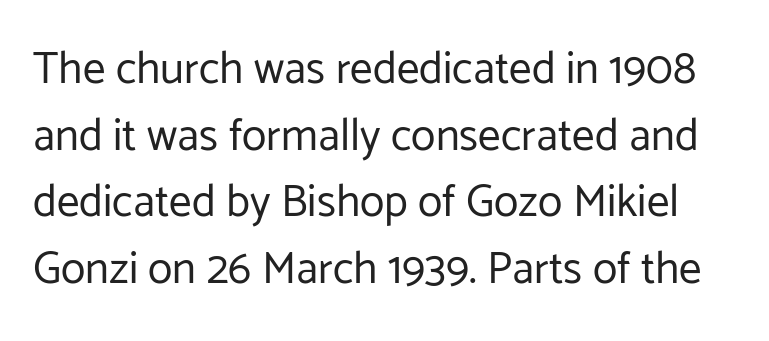
Q: Is the text bold? A: No.
Q: Is the text italic (slanted)? A: No, it is upright.
Q: Is the typeface a serif or a sans-serif typeface? A: Sans-serif.
Q: Is the text underlined? A: No.
Q: Is the spacing between letters normal or unusually wide? A: Normal.
Q: Is the spacing between lines tight, normal or loose? A: Normal.
Q: Width (condensed, normal, or wide)? A: Normal.
Q: Stroke contrast? A: Low.
Q: x-height? A: Medium.
Q: Monospaced? A: No.
